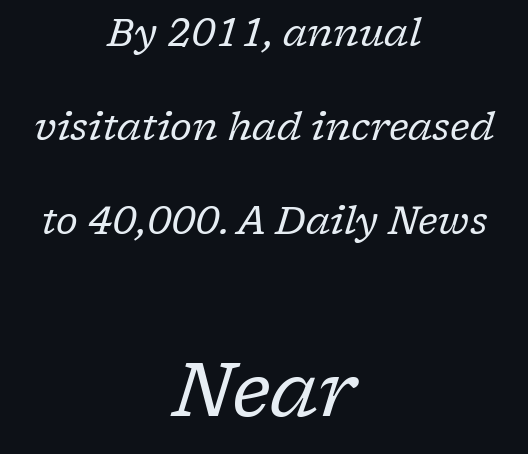
Unmarked baselines from the first word to the last. The designer dialed line spacing up above the default. The lines in this sample share a center point and differ in where they start and stop. The typeface chosen for these lines features serifs.
